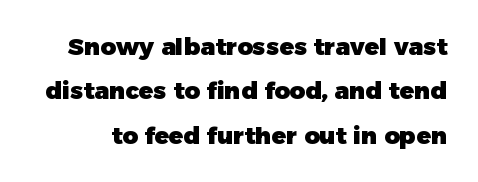
{"italic": "no", "bold": "yes", "underline": "no", "line_spacing_ratio": 1.85, "letter_spacing": "normal", "letter_spacing_em": 0.0, "glyph_px": 24}
